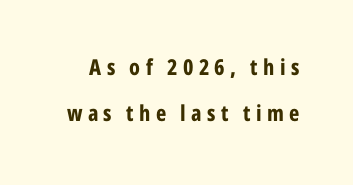
Q: Is the text bold? A: Yes.
Q: Is the text italic (slanted)? A: No, it is upright.
Q: Is the text underlined? A: No.
Q: Is the spacing between letters normal or unusually wide? A: Unusually wide.
Q: Is the spacing between lines tight, normal or loose? A: Loose.
